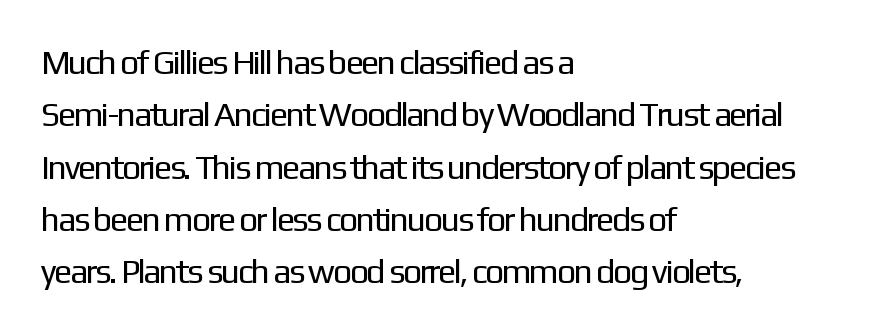
Q: Is the text bold? A: No.
Q: Is the text italic (slanted)? A: No, it is upright.
Q: Is the typeface a serif or a sans-serif typeface? A: Sans-serif.
Q: Is the text underlined? A: No.
Q: How is the paragraph aligned? A: Left-aligned.
Q: Is the spacing between letters normal or unusually wide? A: Normal.
Q: Is the spacing between lines tight, normal or loose? A: Normal.
Q: Width (condensed, normal, or wide)? A: Normal.
Q: Stroke contrast? A: Low.
Q: x-height? A: Medium.
Q: Monospaced? A: No.
